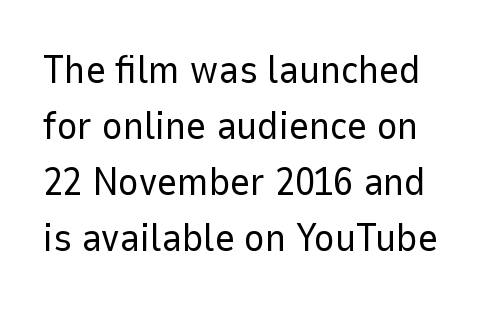
Q: Is the text bold? A: No.
Q: Is the text italic (slanted)? A: No, it is upright.
Q: Is the typeface a serif or a sans-serif typeface? A: Sans-serif.
Q: Is the text underlined? A: No.
Q: Is the spacing between letters normal or unusually wide? A: Normal.
Q: Is the spacing between lines tight, normal or loose? A: Normal.
Q: Width (condensed, normal, or wide)? A: Normal.
Q: Stroke contrast? A: Low.
Q: x-height? A: Medium.
Q: Monospaced? A: No.
